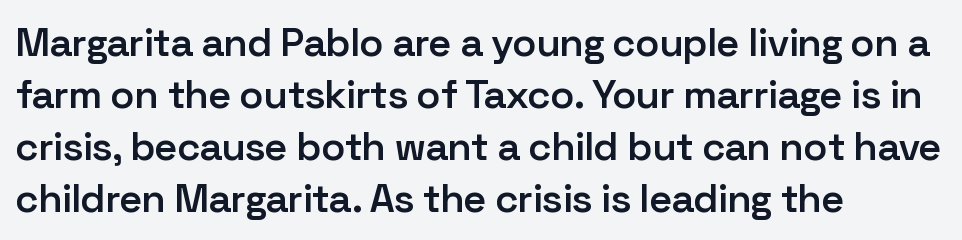
The image shows 40 px semibold sans-serif type, upright; set left-aligned, normal line spacing (1.3x), normal letter spacing, not underlined; low stroke contrast and a medium x-height.
